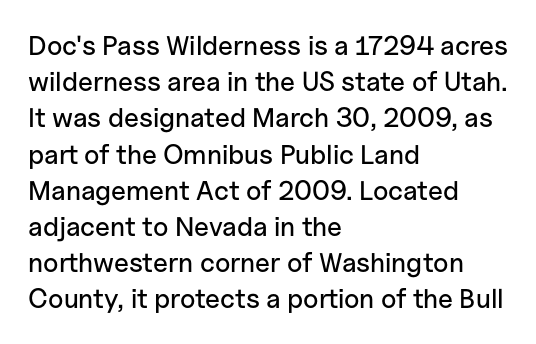
Q: Is the text italic (slanted)? A: No, it is upright.
Q: Is the text underlined? A: No.
Q: How is the paragraph aligned? A: Left-aligned.
Q: Is the spacing between letters normal or unusually wide? A: Normal.
Q: Is the spacing between lines tight, normal or loose? A: Normal.
